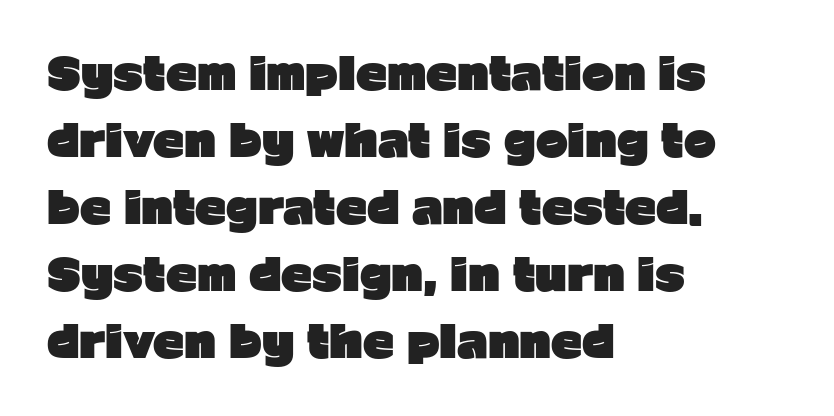
The image shows 43 px heavy sans-serif type, upright; set left-aligned, normal line spacing (1.56x), normal letter spacing, not underlined; low stroke contrast and a medium x-height.
